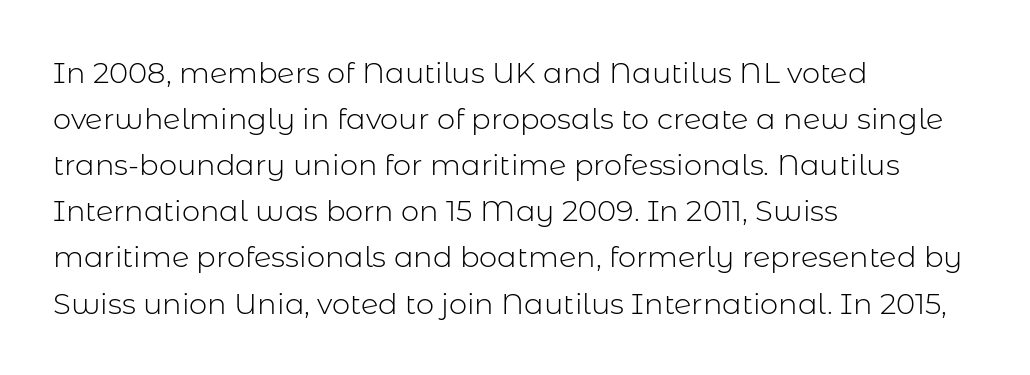
{"serif": "no", "italic": "no", "bold": "no", "weight": "light", "width": "normal", "stroke_contrast": "low", "x_height": "medium", "monospaced": "no", "underline": "no", "align": "left", "line_spacing": "normal", "line_spacing_ratio": 1.59, "letter_spacing": "normal", "letter_spacing_em": 0.0, "glyph_px": 29}
